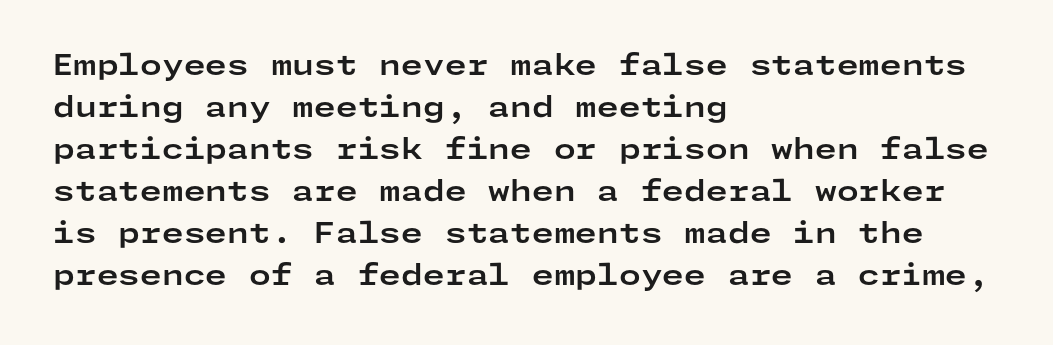
Q: Is the text bold? A: Yes.
Q: Is the text italic (slanted)? A: No, it is upright.
Q: Is the typeface a serif or a sans-serif typeface? A: Sans-serif.
Q: Is the text underlined? A: No.
Q: How is the paragraph aligned? A: Left-aligned.
Q: Is the spacing between letters normal or unusually wide? A: Normal.
Q: Is the spacing between lines tight, normal or loose? A: Normal.
Q: Width (condensed, normal, or wide)? A: Wide.
Q: Stroke contrast? A: Low.
Q: x-height? A: Medium.
